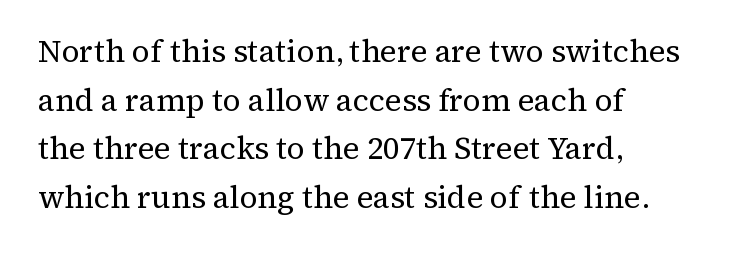
Nobody drew a line under any word here. The strokes carry an ordinary text weight at most. This is serif lettering, the kind often seen in printed books. How would I describe the line gaps? Plain and ordinary.
